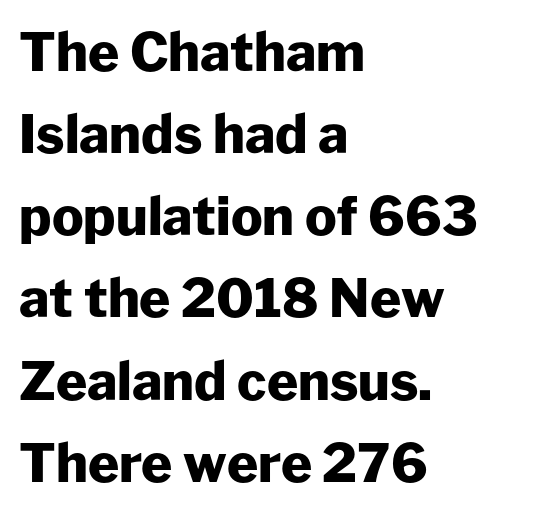
{"serif": "no", "italic": "no", "bold": "yes", "weight": "heavy", "width": "normal", "stroke_contrast": "low", "x_height": "medium", "monospaced": "no", "underline": "no", "align": "left", "line_spacing": "normal", "line_spacing_ratio": 1.55, "letter_spacing": "normal", "letter_spacing_em": 0.0, "glyph_px": 53}
